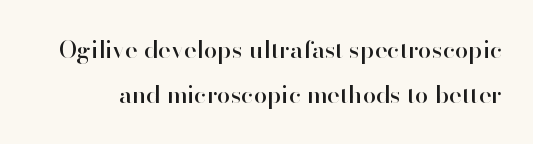
The image shows 24 px text type, upright; set line spacing 1.87x, normal letter spacing, not underlined.
